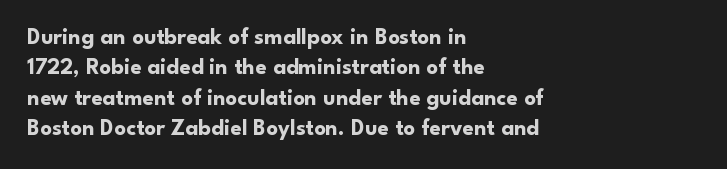
Q: Is the text bold? A: Yes.
Q: Is the text italic (slanted)? A: No, it is upright.
Q: Is the text underlined? A: No.
Q: How is the paragraph aligned? A: Left-aligned.
Q: Is the spacing between letters normal or unusually wide? A: Normal.
Q: Is the spacing between lines tight, normal or loose? A: Normal.
